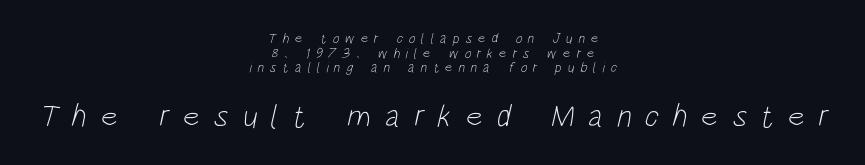
Q: Is the text bold? A: No.
Q: Is the typeface a serif or a sans-serif typeface? A: Sans-serif.
Q: Is the text underlined? A: No.
Q: How is the paragraph aligned? A: Centered.
Q: Is the spacing between letters normal or unusually wide? A: Unusually wide.
Q: Is the spacing between lines tight, normal or loose? A: Tight.
Q: Which block of text is set in a larger size, the first (top) or the second (bottom)? A: The second (bottom) one.
Q: Width (condensed, normal, or wide)? A: Condensed.
Q: Stroke contrast? A: Low.
Q: x-height? A: Large.
Q: Monospaced? A: No.
